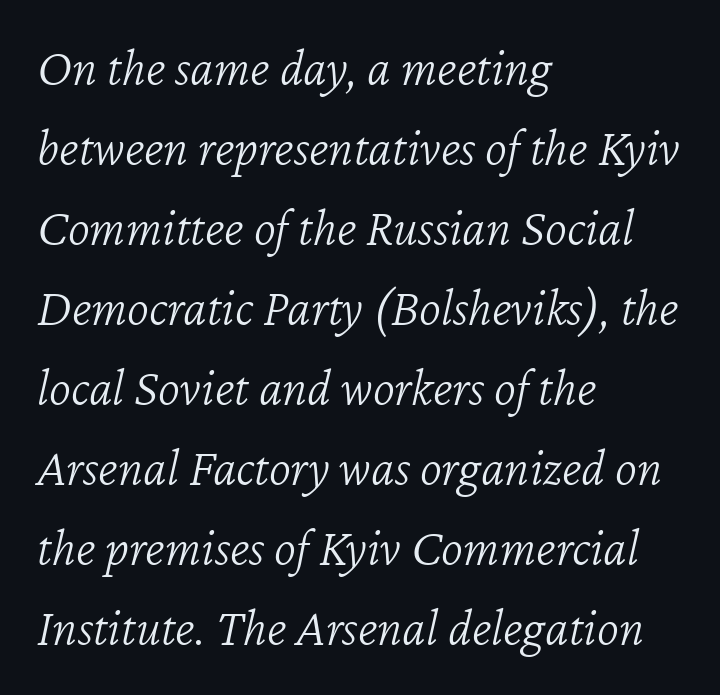
Each letter keeps its own natural width here, so spacing adapts to shape. Weight: not bold — regular or lighter. One-word summary of the alignment: left. Interline gaps are of average width in this sample. Rendered with sloped, italic letterforms.
